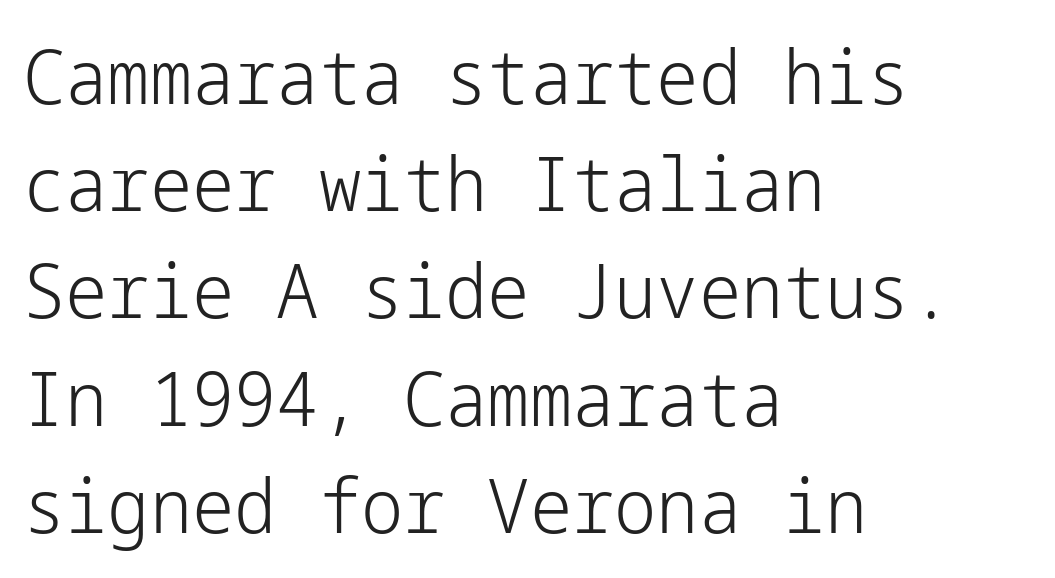
{"serif": "no", "italic": "no", "bold": "no", "weight": "light", "width": "normal", "stroke_contrast": "low", "x_height": "medium", "underline": "no", "align": "left", "line_spacing": "normal", "line_spacing_ratio": 1.43, "letter_spacing": "normal", "letter_spacing_em": 0.0, "glyph_px": 75}
